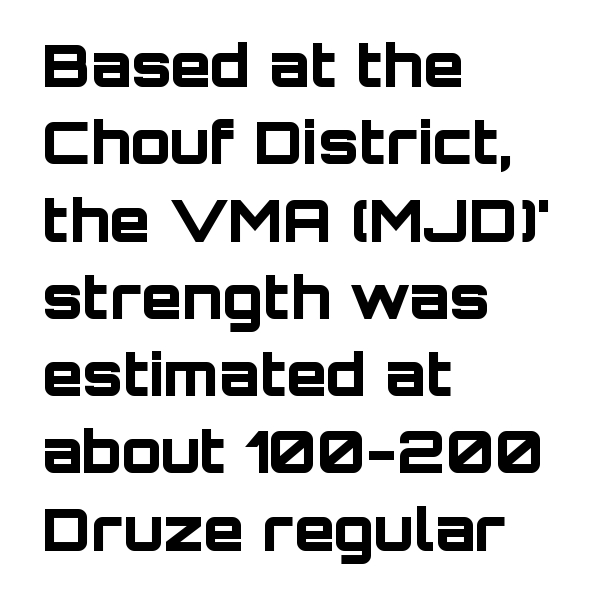
The image shows 59 px bold sans-serif type, upright; set left-aligned, normal line spacing (1.31x), normal letter spacing, not underlined; low stroke contrast and a large x-height.
